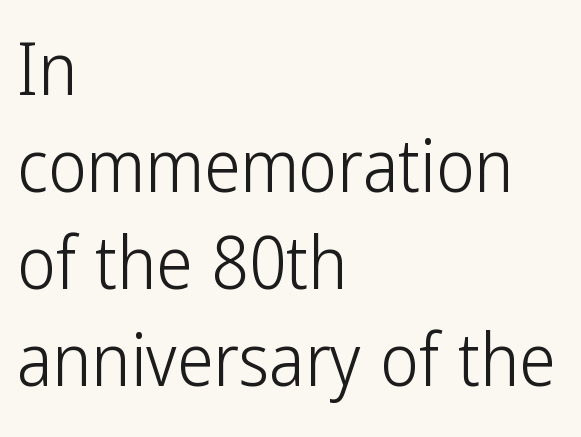
Q: Is the text bold? A: No.
Q: Is the text italic (slanted)? A: No, it is upright.
Q: Is the typeface a serif or a sans-serif typeface? A: Sans-serif.
Q: Is the text underlined? A: No.
Q: How is the paragraph aligned? A: Left-aligned.
Q: Is the spacing between letters normal or unusually wide? A: Normal.
Q: Is the spacing between lines tight, normal or loose? A: Normal.
Q: Width (condensed, normal, or wide)? A: Condensed.
Q: Stroke contrast? A: Low.
Q: x-height? A: Medium.
Q: Monospaced? A: No.
